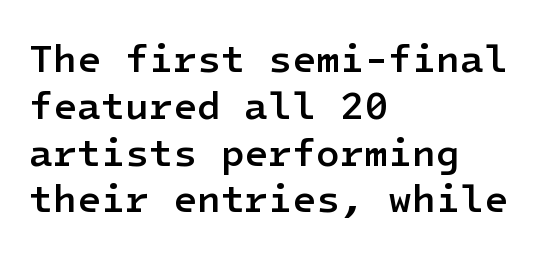
{"serif": "no", "italic": "no", "bold": "semi", "weight": "semibold", "width": "normal", "stroke_contrast": "low", "x_height": "medium", "underline": "no", "align": "left", "line_spacing_ratio": 1.2, "letter_spacing": "normal", "letter_spacing_em": 0.0, "glyph_px": 39}
